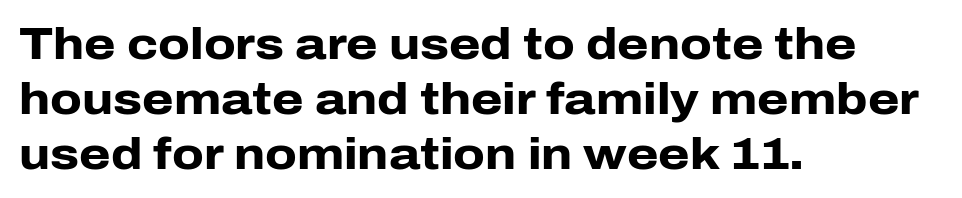
The image shows 45 px heavy sans-serif type, upright; set left-aligned, line spacing 1.22x, normal letter spacing, not underlined; low stroke contrast and a medium x-height.
